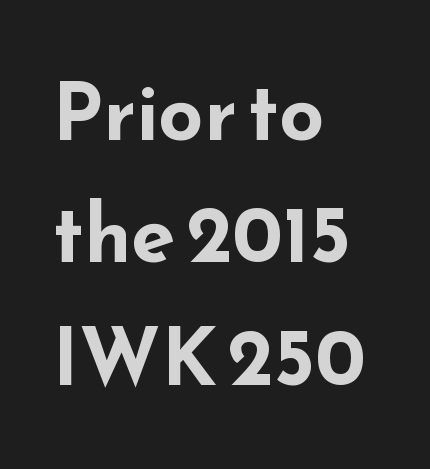
Q: Is the text bold? A: Yes.
Q: Is the text italic (slanted)? A: No, it is upright.
Q: Is the typeface a serif or a sans-serif typeface? A: Sans-serif.
Q: Is the text underlined? A: No.
Q: How is the paragraph aligned? A: Left-aligned.
Q: Is the spacing between letters normal or unusually wide? A: Normal.
Q: Is the spacing between lines tight, normal or loose? A: Normal.
Q: Width (condensed, normal, or wide)? A: Wide.
Q: Stroke contrast? A: Low.
Q: x-height? A: Small.
Q: Monospaced? A: No.
